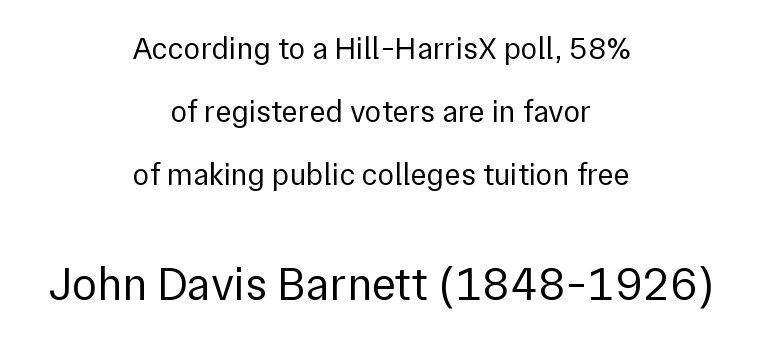
Q: Is the text bold? A: No.
Q: Is the text italic (slanted)? A: No, it is upright.
Q: Is the typeface a serif or a sans-serif typeface? A: Sans-serif.
Q: Is the text underlined? A: No.
Q: How is the paragraph aligned? A: Centered.
Q: Is the spacing between letters normal or unusually wide? A: Normal.
Q: Is the spacing between lines tight, normal or loose? A: Loose.
Q: Which block of text is set in a larger size, the first (top) or the second (bottom)? A: The second (bottom) one.
Q: Width (condensed, normal, or wide)? A: Normal.
Q: Stroke contrast? A: Low.
Q: x-height? A: Medium.
Q: Monospaced? A: No.
